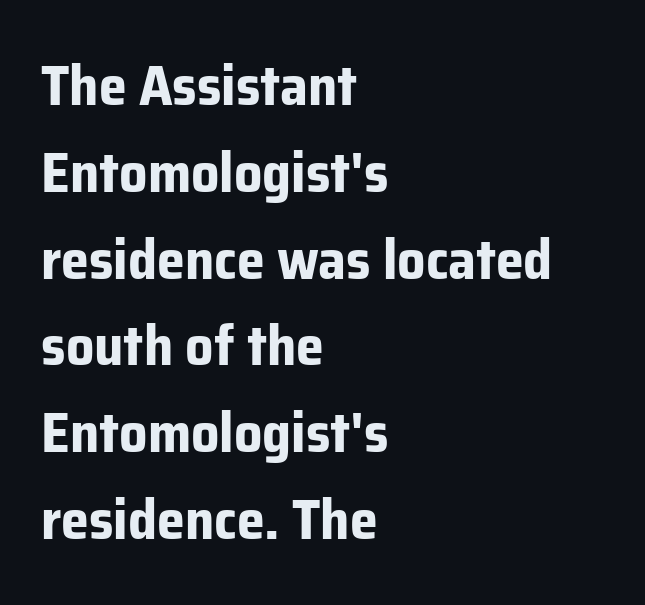
The image shows 56 px bold sans-serif type, upright; set left-aligned, normal line spacing (1.55x), normal letter spacing, not underlined; low stroke contrast and a medium x-height.
